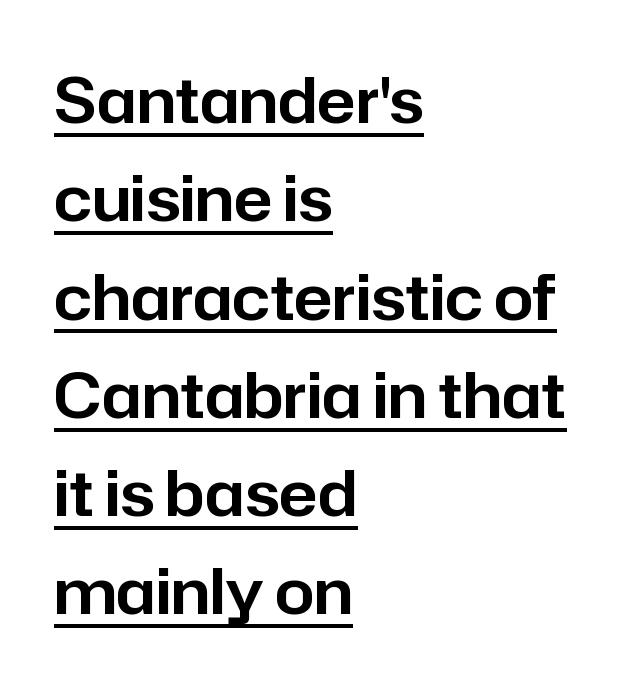
{"serif": "no", "italic": "no", "width": "normal", "stroke_contrast": "low", "x_height": "medium", "monospaced": "no", "underline": "yes", "align": "left", "line_spacing": "normal", "line_spacing_ratio": 1.56, "letter_spacing": "normal", "letter_spacing_em": 0.0, "glyph_px": 63}
